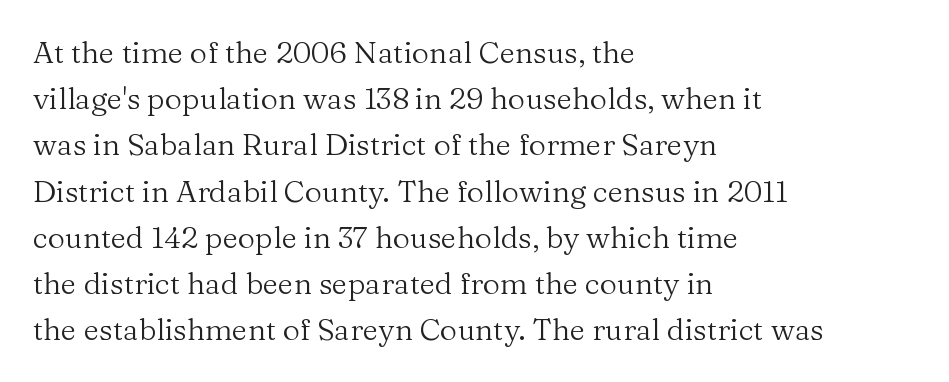
{"serif": "yes", "italic": "no", "bold": "no", "weight": "regular", "width": "normal", "stroke_contrast": "medium", "x_height": "medium", "monospaced": "no", "underline": "no", "align": "left", "line_spacing": "normal", "line_spacing_ratio": 1.54, "letter_spacing": "normal", "letter_spacing_em": 0.0, "glyph_px": 30}
